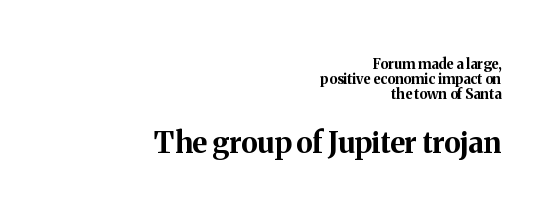
Q: Is the text bold? A: Yes.
Q: Is the text italic (slanted)? A: No, it is upright.
Q: Is the typeface a serif or a sans-serif typeface? A: Serif.
Q: Is the text underlined? A: No.
Q: How is the paragraph aligned? A: Right-aligned.
Q: Is the spacing between letters normal or unusually wide? A: Normal.
Q: Is the spacing between lines tight, normal or loose? A: Tight.
Q: Which block of text is set in a larger size, the first (top) or the second (bottom)? A: The second (bottom) one.
Q: Width (condensed, normal, or wide)? A: Normal.
Q: Stroke contrast? A: Medium.
Q: x-height? A: Medium.
Q: Monospaced? A: No.
